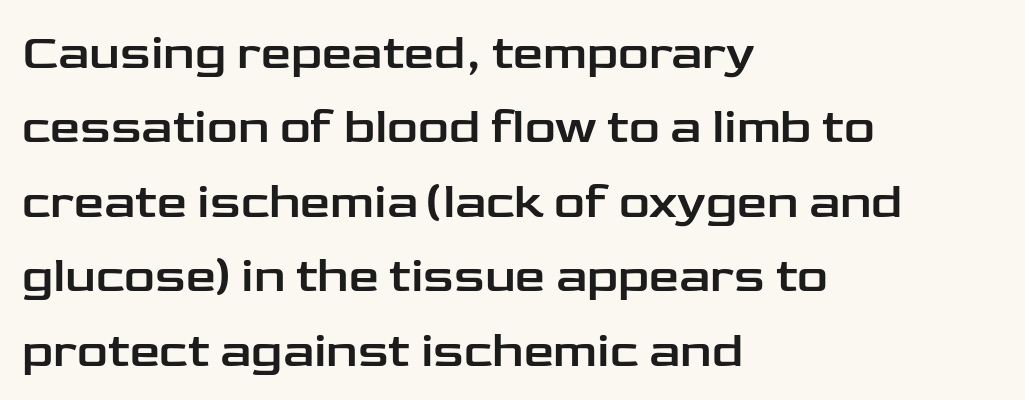
Q: Is the text italic (slanted)? A: No, it is upright.
Q: Is the typeface a serif or a sans-serif typeface? A: Sans-serif.
Q: Is the text underlined? A: No.
Q: How is the paragraph aligned? A: Left-aligned.
Q: Is the spacing between letters normal or unusually wide? A: Normal.
Q: Is the spacing between lines tight, normal or loose? A: Normal.
Q: Width (condensed, normal, or wide)? A: Wide.
Q: Stroke contrast? A: Low.
Q: x-height? A: Medium.
Q: Monospaced? A: No.
